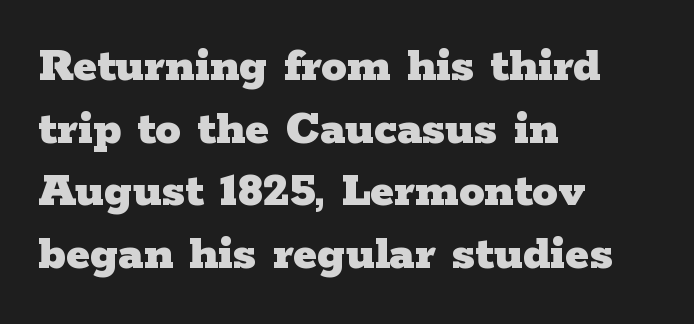
{"serif": "yes", "italic": "no", "bold": "yes", "weight": "heavy", "width": "wide", "stroke_contrast": "low", "x_height": "medium", "monospaced": "no", "underline": "no", "align": "left", "line_spacing_ratio": 1.23, "letter_spacing": "normal", "letter_spacing_em": 0.0, "glyph_px": 51}
